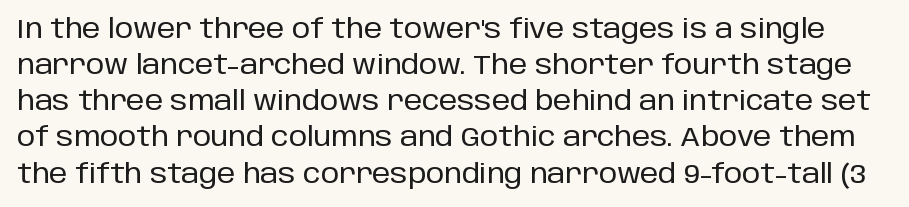
The image shows 26 px text type, upright; set normal line spacing (1.39x), normal letter spacing, not underlined.
